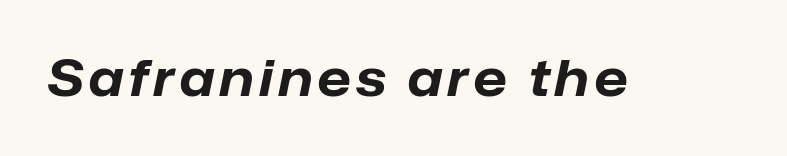
{"italic": "yes", "lean": "right", "slant_degrees": 12, "bold": "yes", "weight": "bold", "width": "normal", "stroke_contrast": "low", "x_height": "medium", "monospaced": "no", "underline": "no", "glyph_px": 49}
